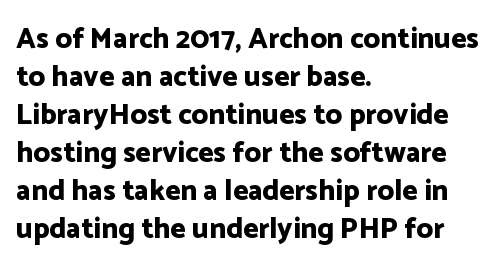
{"serif": "no", "italic": "no", "bold": "yes", "weight": "bold", "width": "normal", "stroke_contrast": "low", "x_height": "medium", "monospaced": "no", "underline": "no", "align": "left", "line_spacing": "normal", "line_spacing_ratio": 1.31, "letter_spacing": "normal", "letter_spacing_em": 0.0, "glyph_px": 29}
